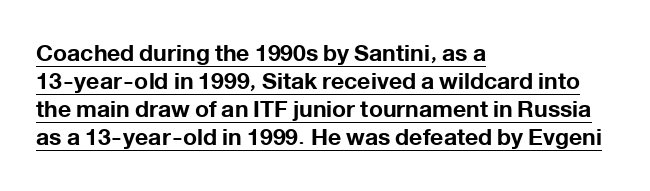
Set as a true bold cut, around the 700 mark. The typography opts for an upright posture over an oblique one. Tracking value appears to be zero — textbook default spacing. Alignment: flush left.
